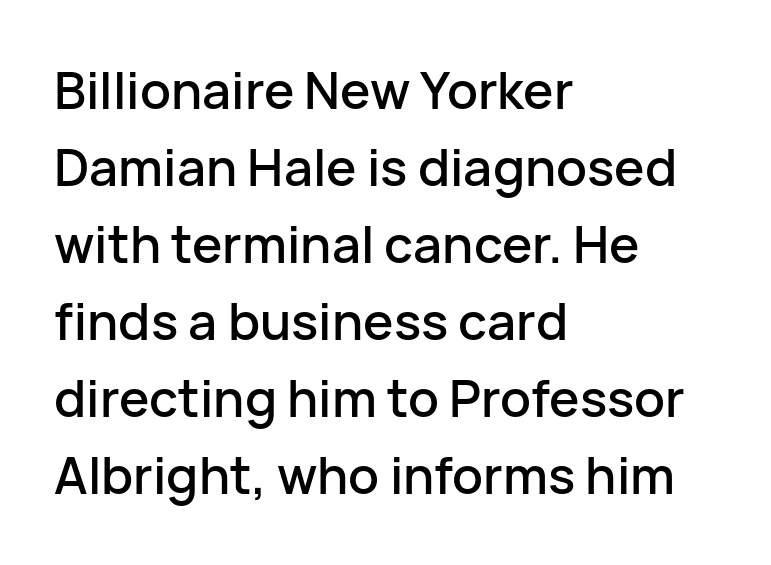
The typography opts for an upright posture over an oblique one. The rag falls on the right side of this text block. The face used here is a sans, in the tradition of grotesques and geometrics. Type without underlining. Inter-character spacing is left at the font's built-in metrics.
